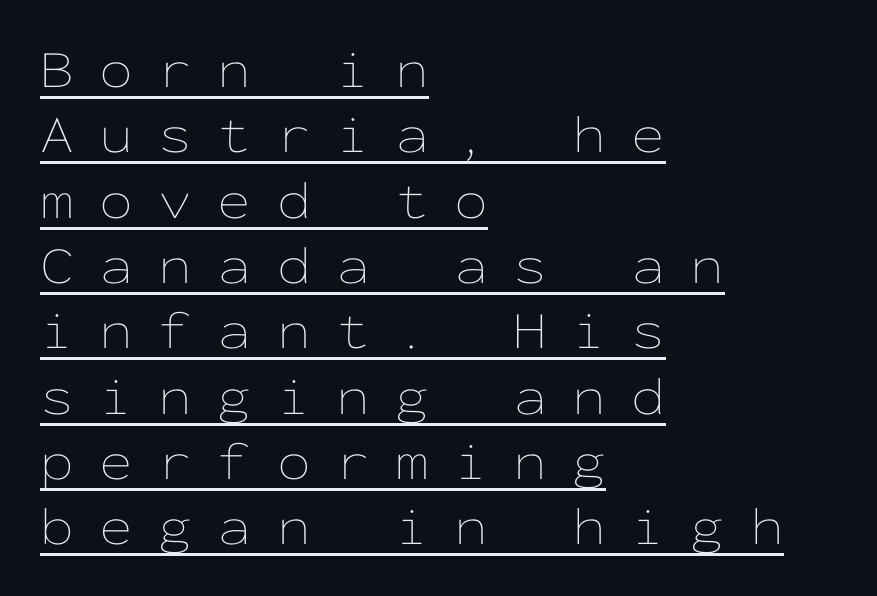
The image shows 54 px thin, wide type, upright, monospaced; set left-aligned, line spacing 1.21x, unusually wide letter spacing (+0.47 em), underlined; low stroke contrast and a medium x-height.
